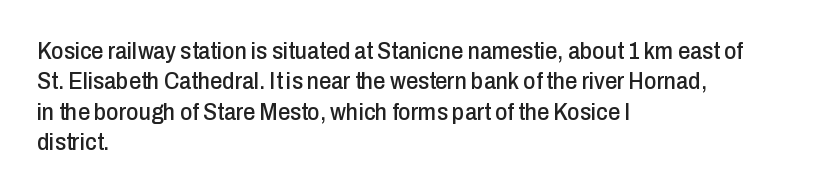
The image shows 24 px text type, upright; set left-aligned, normal line spacing (1.27x), normal letter spacing, not underlined.
